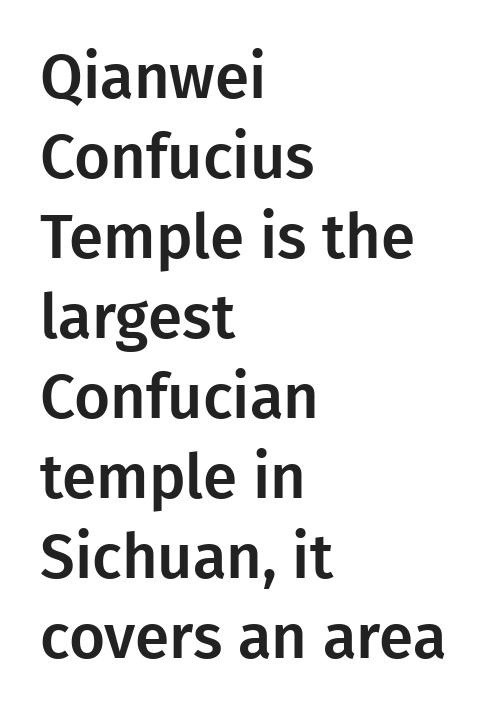
{"serif": "no", "italic": "no", "width": "normal", "stroke_contrast": "low", "x_height": "medium", "monospaced": "no", "underline": "no", "align": "left", "line_spacing": "normal", "line_spacing_ratio": 1.29, "letter_spacing": "normal", "letter_spacing_em": 0.0, "glyph_px": 62}
